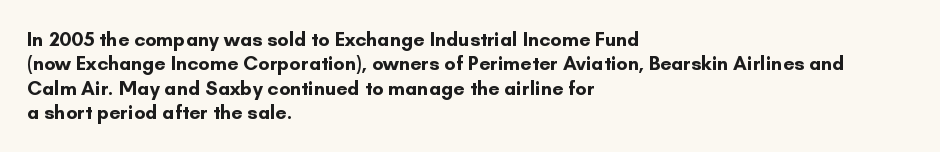
The image shows 20 px bold type, upright; set left-aligned, line spacing 1.22x, normal letter spacing, not underlined.
